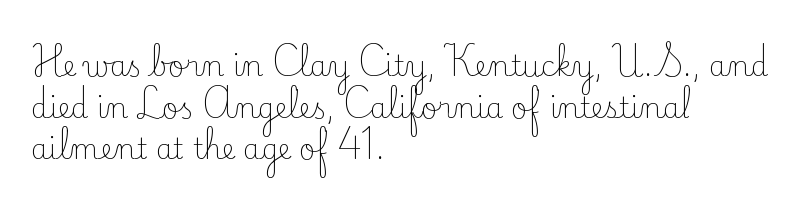
{"serif": "yes", "italic": "no", "bold": "no", "weight": "light", "width": "normal", "stroke_contrast": "low", "x_height": "small", "monospaced": "no", "underline": "no", "align": "left", "line_spacing": "normal", "line_spacing_ratio": 1.49, "letter_spacing": "normal", "letter_spacing_em": 0.0, "glyph_px": 28}
